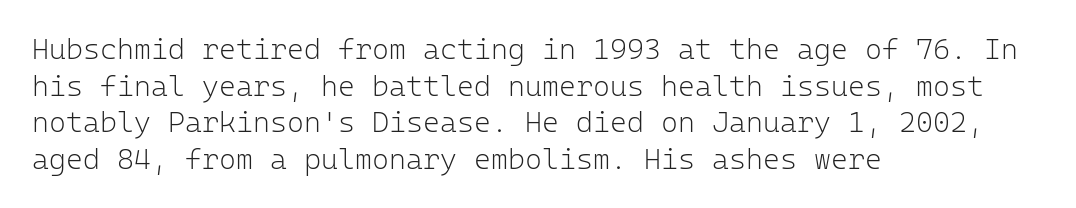
Does the copy run flush right? No — it runs flush left. The passage shown has conventional tracking throughout. The type sits square on the baseline with zero lean. A typesetter would call this monospace, since all characters share one set width. No feet cap the strokes, marking this as sans-serif type.
